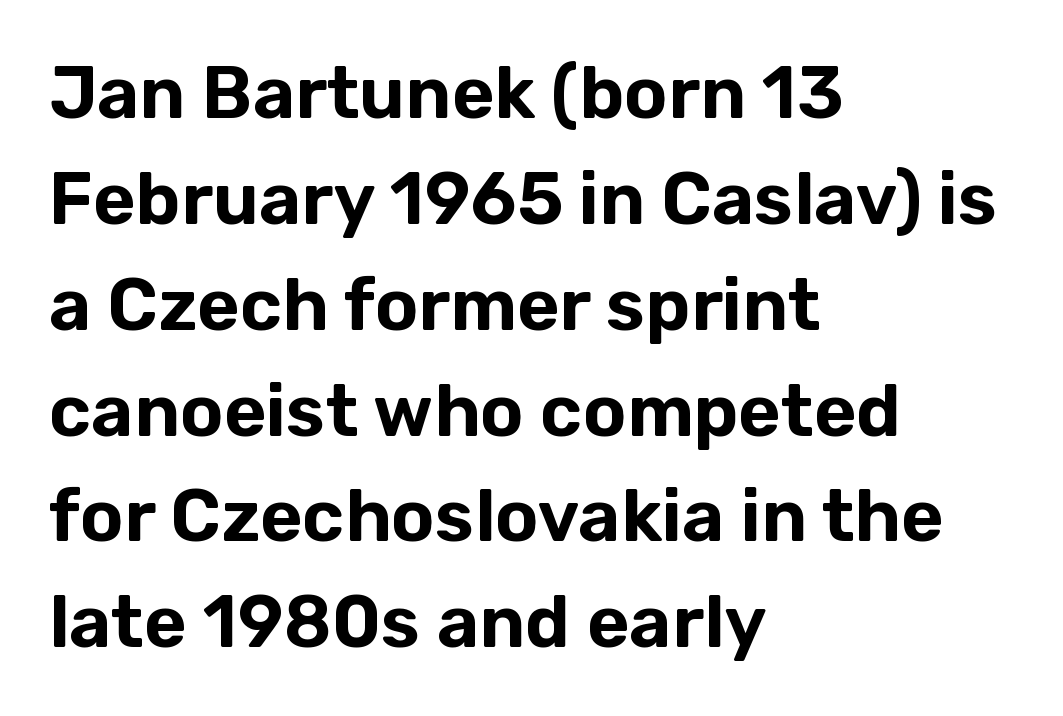
{"serif": "no", "italic": "no", "width": "normal", "stroke_contrast": "low", "x_height": "medium", "monospaced": "no", "underline": "no", "align": "left", "line_spacing": "normal", "line_spacing_ratio": 1.45, "letter_spacing": "normal", "letter_spacing_em": 0.0, "glyph_px": 73}
